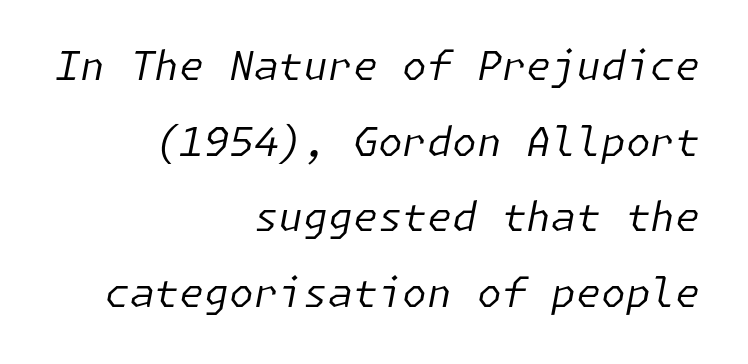
{"italic": "yes", "lean": "right", "slant_degrees": 11, "bold": "no", "weight": "regular", "width": "normal", "stroke_contrast": "low", "x_height": "medium", "underline": "no", "align": "right", "line_spacing_ratio": 1.89, "letter_spacing": "normal", "letter_spacing_em": 0.0, "glyph_px": 40}
